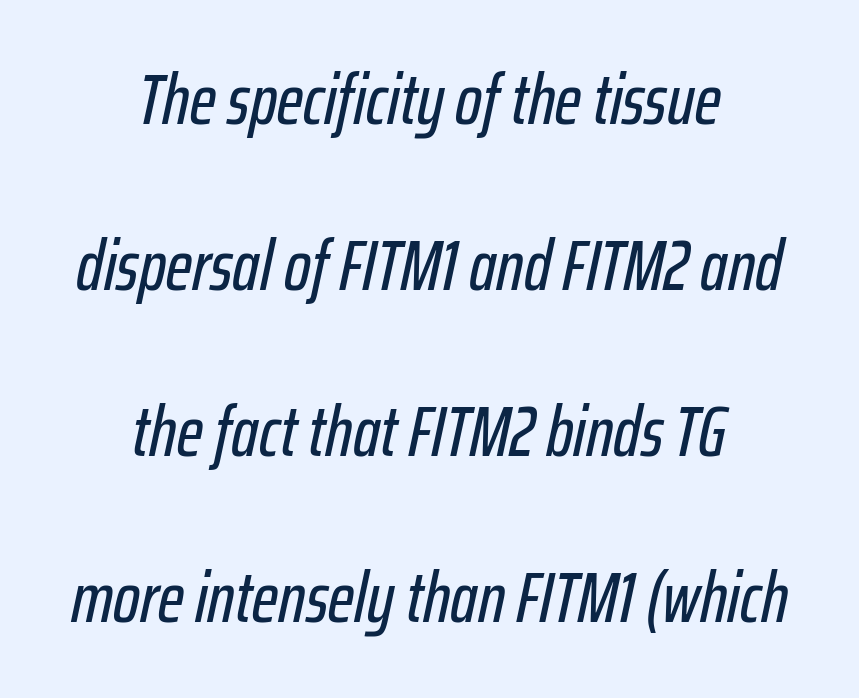
The image shows 71 px condensed type, italic (leaning right); set centered, loose line spacing (2.34x), normal letter spacing, not underlined; low stroke contrast and a medium x-height.
